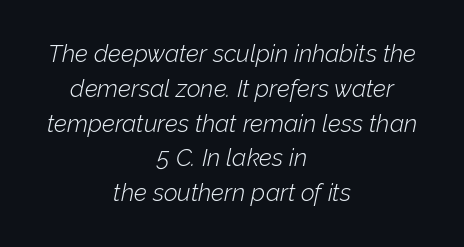
This rendering leaves character spacing at its baseline value. These glyphs show unthickened strokes, regular width or finer. Is the block centered? Yes — each line is placed symmetrically about the middle. Type without underlining. Regarding leading, the lines here are spaced in the standard way. When letters slant like this, we call the style italic.
